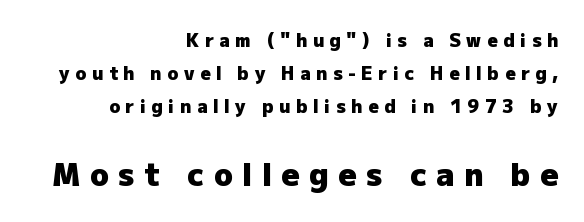
A roman cut, with each character standing at attention. The string is rendered with underlining switched off. The type is letterspaced generously, with wide tracking. You can tell from the bare stems that sans-serif type was used.
